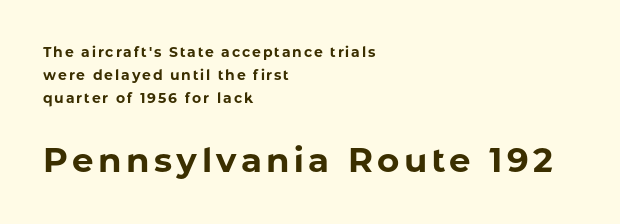
Q: Is the text bold? A: Yes.
Q: Is the text italic (slanted)? A: No, it is upright.
Q: Is the typeface a serif or a sans-serif typeface? A: Sans-serif.
Q: Is the text underlined? A: No.
Q: How is the paragraph aligned? A: Left-aligned.
Q: Is the spacing between lines tight, normal or loose? A: Normal.
Q: Which block of text is set in a larger size, the first (top) or the second (bottom)? A: The second (bottom) one.
Q: Width (condensed, normal, or wide)? A: Normal.
Q: Stroke contrast? A: Low.
Q: x-height? A: Medium.
Q: Monospaced? A: No.
